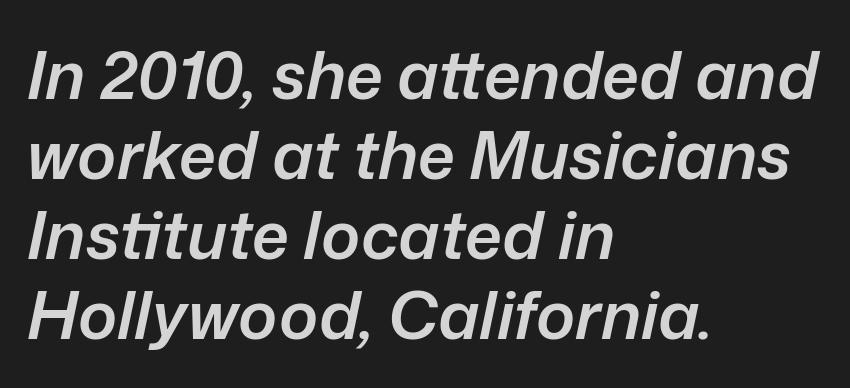
{"italic": "yes", "lean": "right", "slant_degrees": 12, "bold": "semi", "weight": "semibold", "width": "normal", "stroke_contrast": "low", "x_height": "medium", "monospaced": "no", "underline": "no", "align": "left", "line_spacing_ratio": 1.21, "letter_spacing": "normal", "letter_spacing_em": 0.0, "glyph_px": 66}
